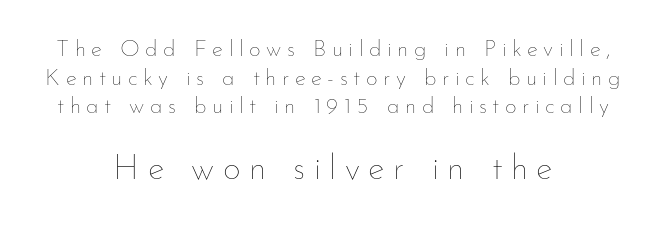
This is roman type, the default non-slanted kind. Is this a fixed-width face? No — the glyphs have proportional, varying widths. In terms of letterspacing, this is a distinctly airy, spread setting. Where is the straight margin? There isn't one; the lines are centered.
